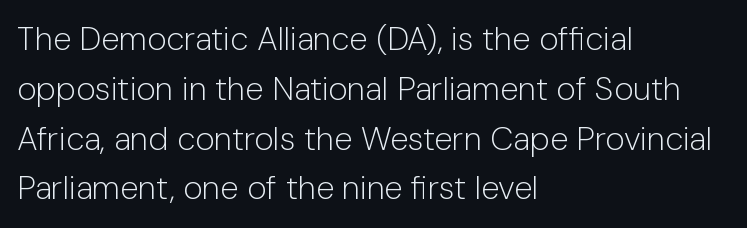
The image shows 33 px light sans-serif type, upright; set left-aligned, normal line spacing (1.51x), normal letter spacing, not underlined; low stroke contrast and a medium x-height.
